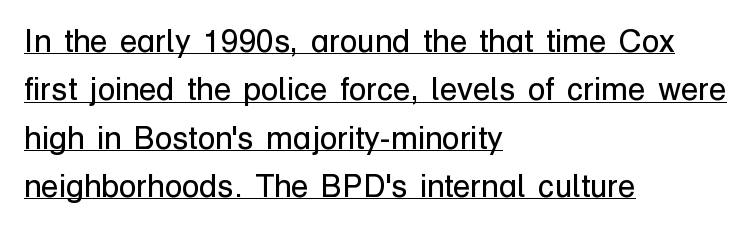
The image shows 32 px regular-weight sans-serif type, upright; set left-aligned, normal line spacing (1.51x), normal letter spacing, underlined; low stroke contrast and a medium x-height.
